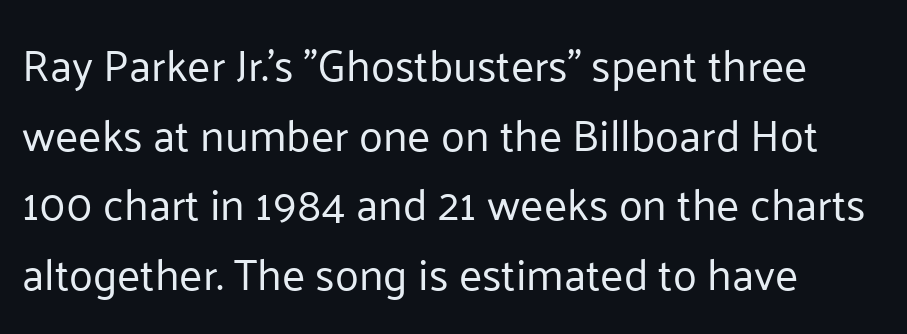
It's the straight-up-and-down kind of type. Examine the stroke ends and you'll find no serifs. Just letters on the line, the space beneath them empty. These lines keep a tight, regular rhythm from letter to letter.
